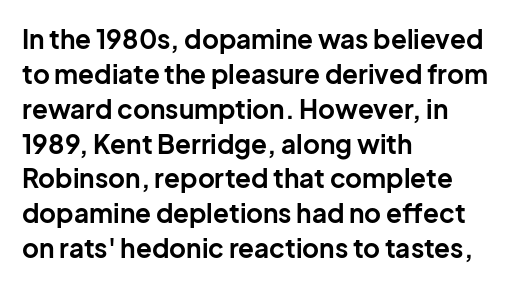
The image shows 26 px bold type, upright; set left-aligned, normal line spacing (1.34x), normal letter spacing, not underlined.
